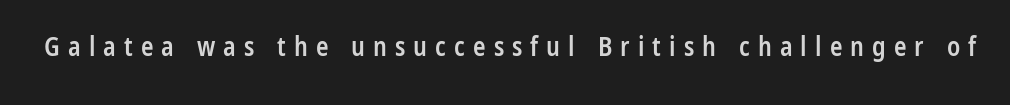
{"italic": "no", "bold": "semi", "underline": "no", "letter_spacing": "wide", "letter_spacing_em": 0.31, "glyph_px": 26}
